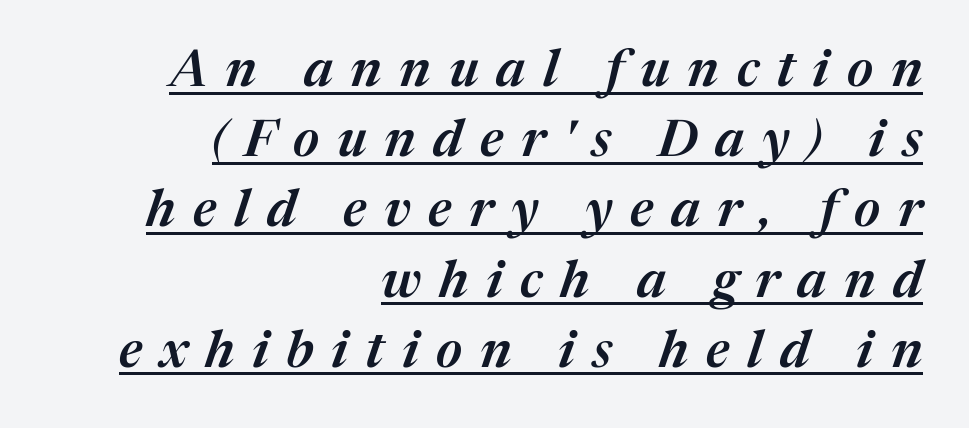
{"italic": "yes", "lean": "right", "slant_degrees": 17, "bold": "semi", "weight": "semibold", "width": "normal", "stroke_contrast": "medium", "x_height": "medium", "monospaced": "no", "underline": "yes", "align": "right", "line_spacing": "normal", "line_spacing_ratio": 1.35, "letter_spacing": "wide", "letter_spacing_em": 0.34, "glyph_px": 52}
